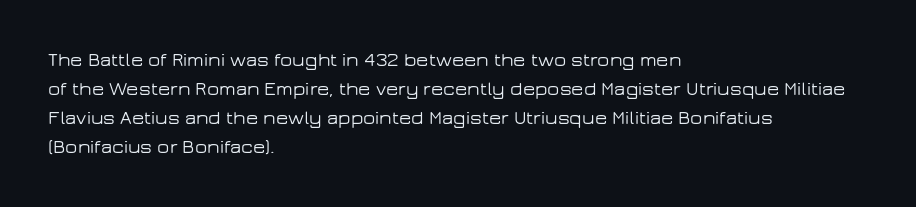
Q: Is the text italic (slanted)? A: No, it is upright.
Q: Is the text underlined? A: No.
Q: How is the paragraph aligned? A: Left-aligned.
Q: Is the spacing between letters normal or unusually wide? A: Normal.
Q: Is the spacing between lines tight, normal or loose? A: Normal.
